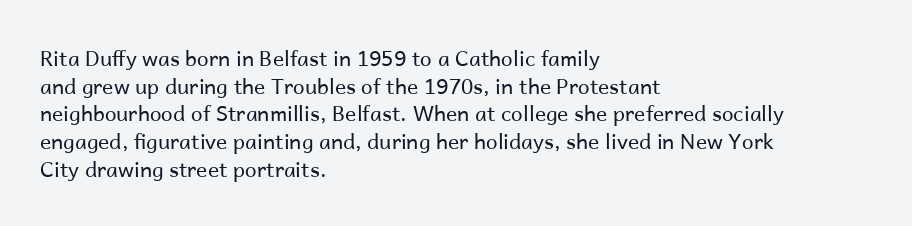
{"italic": "no", "bold": "no", "underline": "no", "align": "left", "line_spacing": "normal", "line_spacing_ratio": 1.32, "letter_spacing": "normal", "letter_spacing_em": 0.0, "glyph_px": 21}
